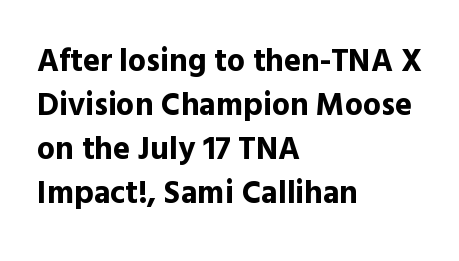
{"serif": "no", "italic": "no", "bold": "yes", "weight": "bold", "width": "normal", "x_height": "medium", "monospaced": "no", "underline": "no", "align": "left", "line_spacing": "normal", "line_spacing_ratio": 1.38, "letter_spacing": "normal", "letter_spacing_em": 0.0, "glyph_px": 32}
